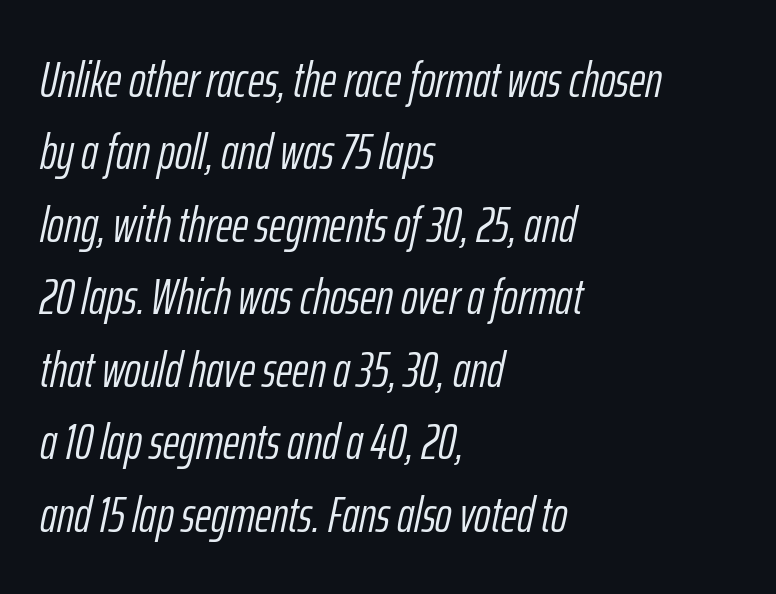
Q: Is the text bold? A: No.
Q: Is the text italic (slanted)? A: Yes, it leans right by about 12 degrees.
Q: Is the text underlined? A: No.
Q: How is the paragraph aligned? A: Left-aligned.
Q: Is the spacing between letters normal or unusually wide? A: Normal.
Q: Is the spacing between lines tight, normal or loose? A: Normal.
Q: Width (condensed, normal, or wide)? A: Condensed.
Q: Stroke contrast? A: Low.
Q: x-height? A: Medium.
Q: Monospaced? A: No.
